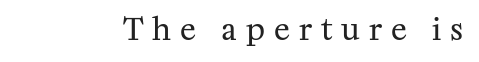
Q: Is the text bold? A: No.
Q: Is the text italic (slanted)? A: No, it is upright.
Q: Is the typeface a serif or a sans-serif typeface? A: Serif.
Q: Is the text underlined? A: No.
Q: Is the spacing between letters normal or unusually wide? A: Unusually wide.
Q: Width (condensed, normal, or wide)? A: Normal.
Q: Stroke contrast? A: Medium.
Q: x-height? A: Medium.
Q: Monospaced? A: No.
